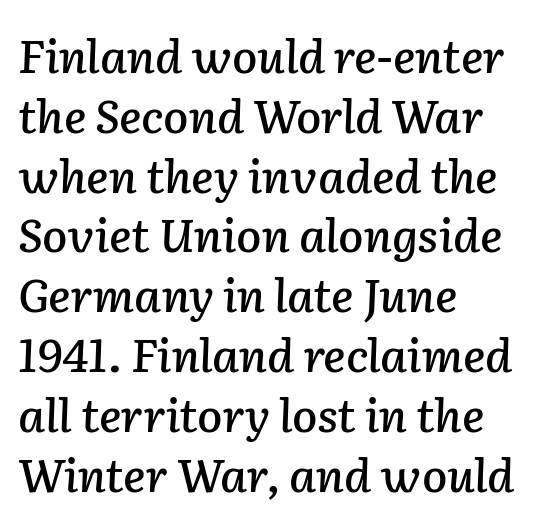
{"italic": "yes", "lean": "right", "slant_degrees": 2, "width": "normal", "stroke_contrast": "low", "x_height": "medium", "monospaced": "no", "underline": "no", "align": "left", "line_spacing": "normal", "line_spacing_ratio": 1.3, "letter_spacing": "normal", "letter_spacing_em": 0.0, "glyph_px": 46}
